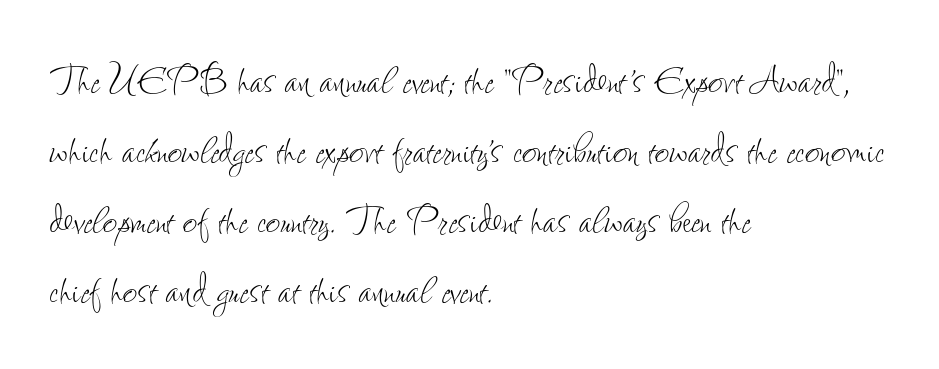
Glyph-to-glyph distance matches everyday printed text. Stroke mass is kept to a normal reading level or below. The zone under the glyphs is completely vacant. One glance says typical: line gaps are just what's usual. You could not count columns in this text — the font is proportionally spaced.
